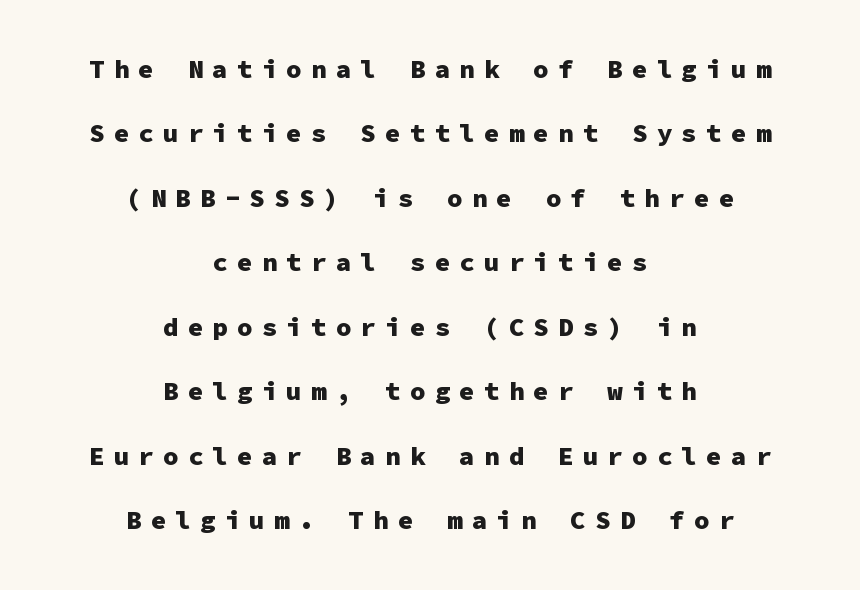
Does the copy run flush right? No — it is centered line by line. Quick note: underline off. The sample has been set heavy, in full bold. Is there any slant? The stems are plumb.
